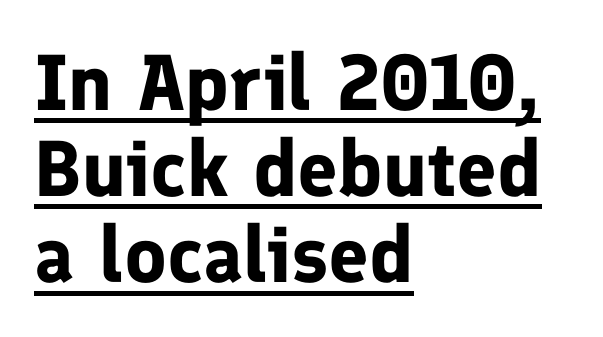
Q: Is the text bold? A: Yes.
Q: Is the text italic (slanted)? A: No, it is upright.
Q: Is the typeface a serif or a sans-serif typeface? A: Sans-serif.
Q: Is the text underlined? A: Yes.
Q: How is the paragraph aligned? A: Left-aligned.
Q: Is the spacing between letters normal or unusually wide? A: Normal.
Q: Is the spacing between lines tight, normal or loose? A: Tight.
Q: Width (condensed, normal, or wide)? A: Normal.
Q: Stroke contrast? A: Low.
Q: x-height? A: Medium.
Q: Monospaced? A: No.
